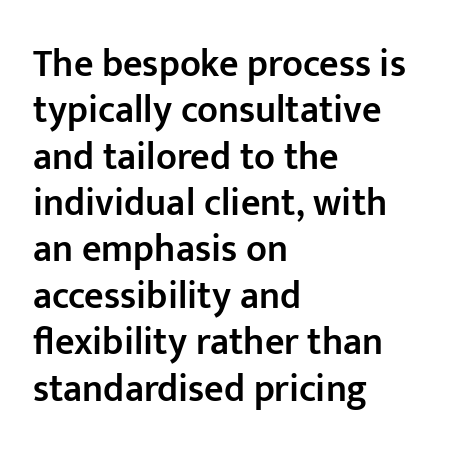
The type sits square on the baseline with zero lean. Font category for this specimen: sans-serif. Default kerning and tracking; the words read as compact shapes. Looks like regular typesetting: each glyph gets only the width it needs.
